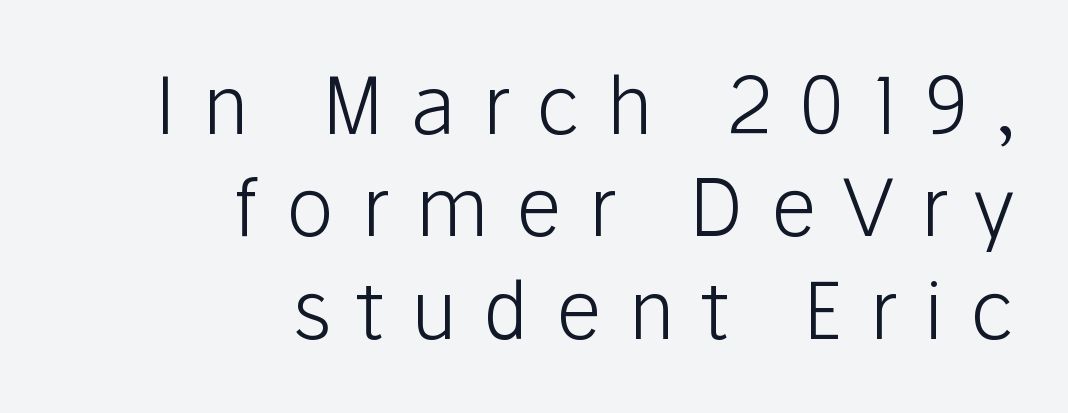
{"serif": "no", "italic": "no", "bold": "no", "weight": "light", "width": "normal", "stroke_contrast": "low", "x_height": "medium", "monospaced": "no", "underline": "no", "align": "right", "line_spacing": "normal", "line_spacing_ratio": 1.28, "letter_spacing": "wide", "letter_spacing_em": 0.33, "glyph_px": 80}
